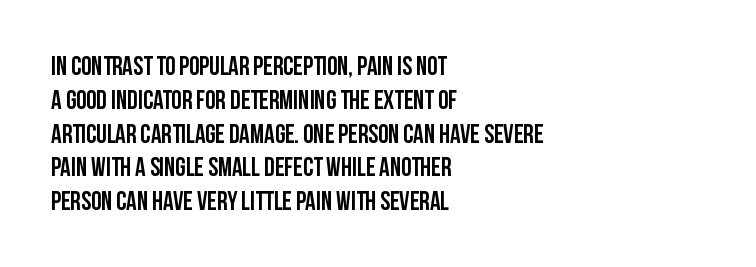
The ragged edge is on the right, which tells us the setting is flush left. How would I describe the line gaps? Plain and ordinary. This is the regular roman posture of the typeface. Only glyphs here, with clear space below each row.
